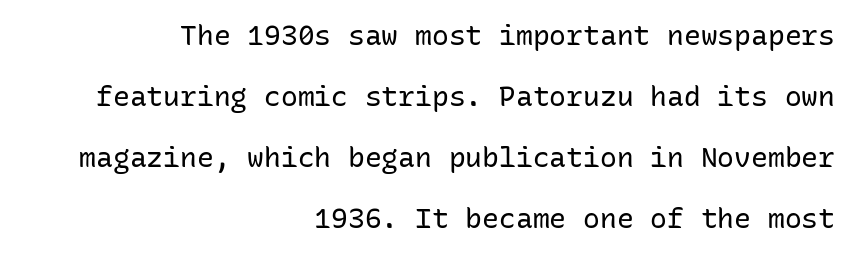
This sample uses a sans-serif face. Teacher's note: observe the even right margin — that is flush-right alignment. The rendering keeps characters at their native spacing. Rendered with straight, roman letterforms.
